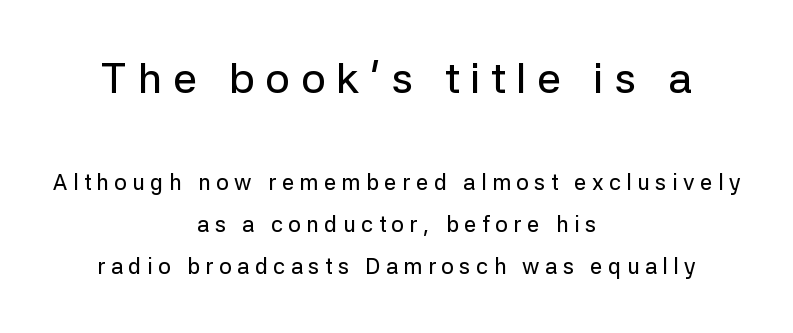
{"serif": "no", "italic": "no", "width": "normal", "stroke_contrast": "low", "x_height": "medium", "monospaced": "no", "underline": "no", "align": "center", "line_spacing": "loose", "line_spacing_ratio": 1.92, "letter_spacing": "wide", "letter_spacing_em": 0.25, "larger_block": "first", "size_ratio": 1.95, "glyph_px": 43}
